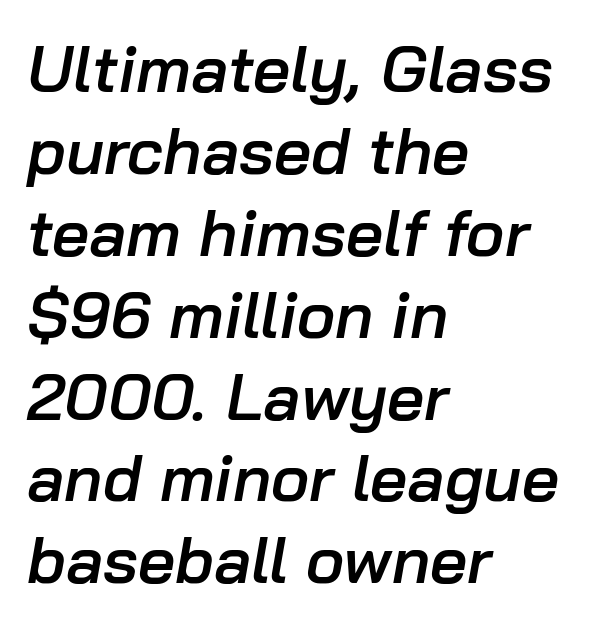
The image shows 65 px semibold type, italic (leaning right); set left-aligned, normal line spacing (1.26x), normal letter spacing, not underlined; low stroke contrast and a medium x-height.
